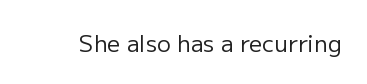
The type is set solid horizontally, with unmodified tracking. Words float on clear page, feet unadorned. A quiet, ordinary-to-light weight characterises the typeface. The type sits square on the baseline with zero lean.
